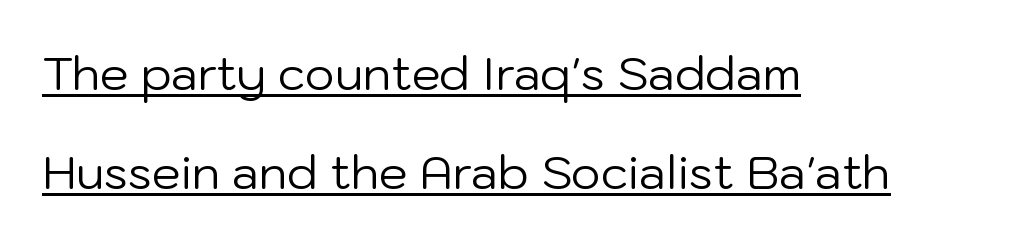
{"serif": "no", "italic": "no", "bold": "no", "weight": "regular", "width": "normal", "stroke_contrast": "low", "x_height": "medium", "monospaced": "no", "underline": "yes", "align": "left", "line_spacing": "loose", "line_spacing_ratio": 2.15, "letter_spacing": "normal", "letter_spacing_em": 0.0, "glyph_px": 46}
